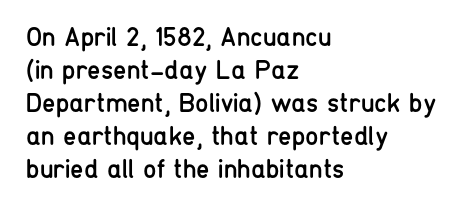
The type sits square on the baseline with zero lean. All the whitespace from short lines collects on the right. Students, note that the glyphs here touch the page at normal intervals. Weight class: somewhere from thin through regular. The foot of each line stays bare and open.
